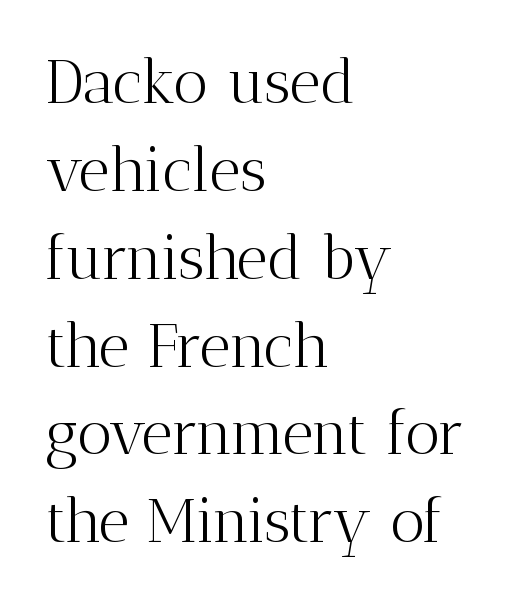
Q: Is the text bold? A: No.
Q: Is the text italic (slanted)? A: No, it is upright.
Q: Is the typeface a serif or a sans-serif typeface? A: Serif.
Q: Is the text underlined? A: No.
Q: How is the paragraph aligned? A: Left-aligned.
Q: Is the spacing between letters normal or unusually wide? A: Normal.
Q: Is the spacing between lines tight, normal or loose? A: Normal.
Q: Width (condensed, normal, or wide)? A: Normal.
Q: Stroke contrast? A: Medium.
Q: x-height? A: Medium.
Q: Monospaced? A: No.
